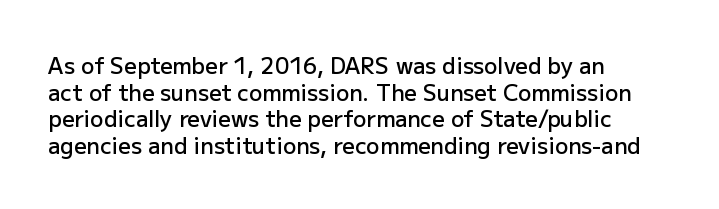
{"italic": "no", "bold": "semi", "underline": "no", "align": "left", "line_spacing_ratio": 1.21, "letter_spacing": "normal", "letter_spacing_em": 0.0, "glyph_px": 22}
